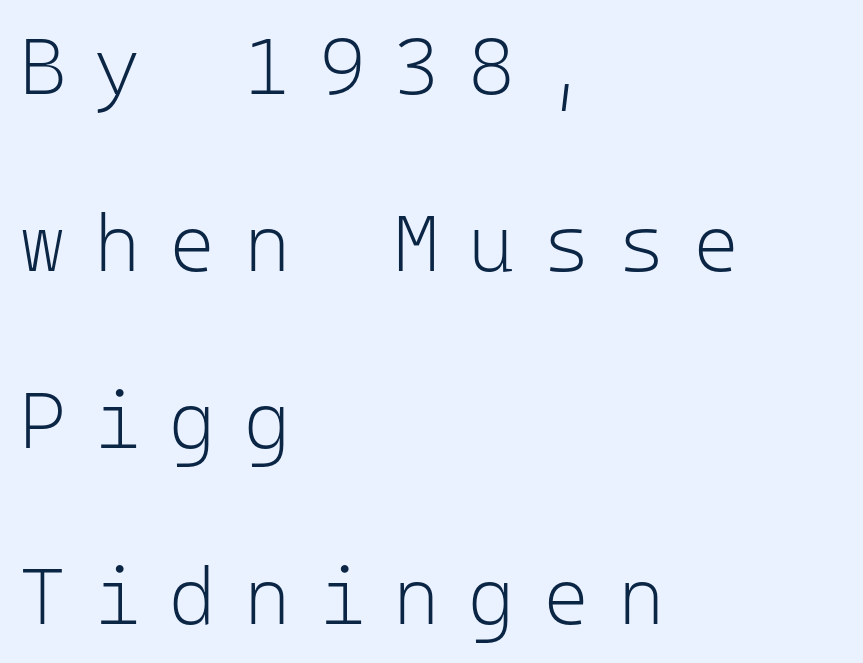
The image shows 80 px light sans-serif type, upright, monospaced; set left-aligned, loose line spacing (2.21x), unusually wide letter spacing (+0.35 em), not underlined; low stroke contrast and a medium x-height.
